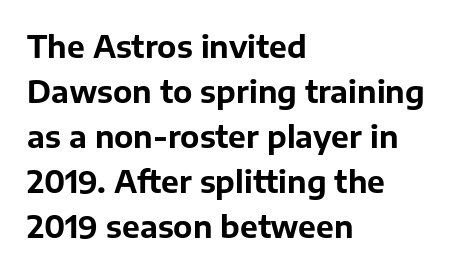
The image shows 30 px bold sans-serif type, upright; set left-aligned, normal line spacing (1.5x), normal letter spacing, not underlined; low stroke contrast and a medium x-height.
